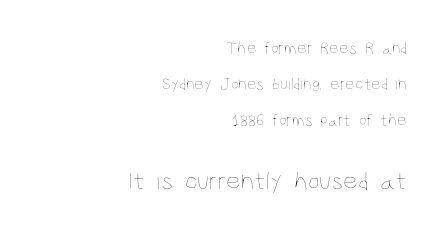
Q: Is the text bold? A: No.
Q: Is the text italic (slanted)? A: No, it is upright.
Q: Is the text underlined? A: No.
Q: How is the paragraph aligned? A: Right-aligned.
Q: Is the spacing between letters normal or unusually wide? A: Normal.
Q: Is the spacing between lines tight, normal or loose? A: Loose.
Q: Which block of text is set in a larger size, the first (top) or the second (bottom)? A: The second (bottom) one.
